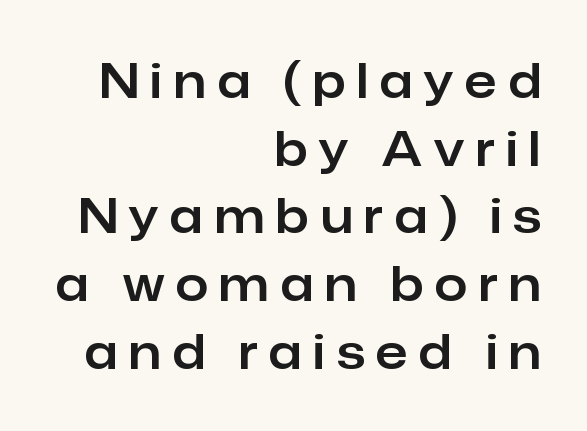
Q: Is the text italic (slanted)? A: No, it is upright.
Q: Is the typeface a serif or a sans-serif typeface? A: Sans-serif.
Q: Is the text underlined? A: No.
Q: How is the paragraph aligned? A: Right-aligned.
Q: Is the spacing between letters normal or unusually wide? A: Unusually wide.
Q: Is the spacing between lines tight, normal or loose? A: Normal.
Q: Width (condensed, normal, or wide)? A: Normal.
Q: Stroke contrast? A: Low.
Q: x-height? A: Medium.
Q: Monospaced? A: No.
